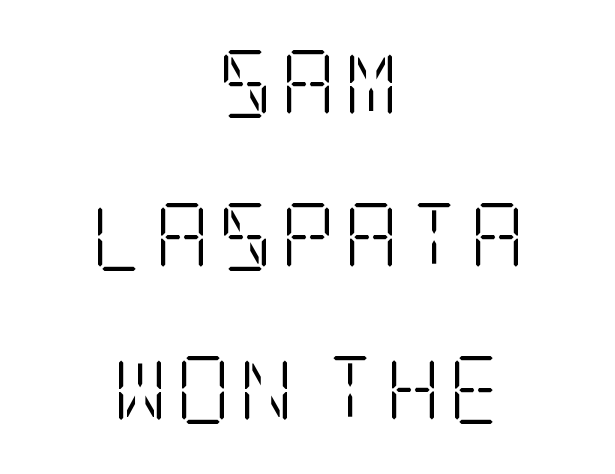
{"serif": "yes", "italic": "no", "bold": "no", "weight": "light", "width": "condensed", "stroke_contrast": "low", "x_height": "large", "underline": "no", "align": "center", "line_spacing": "loose", "line_spacing_ratio": 2.25, "glyph_px": 68}
